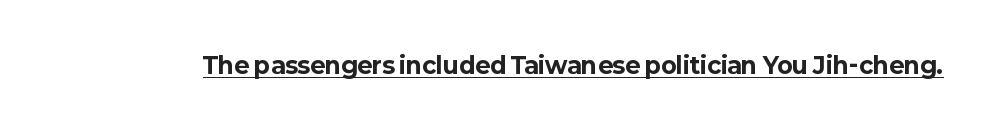
The image shows 23 px bold type, upright; set normal letter spacing, underlined.
